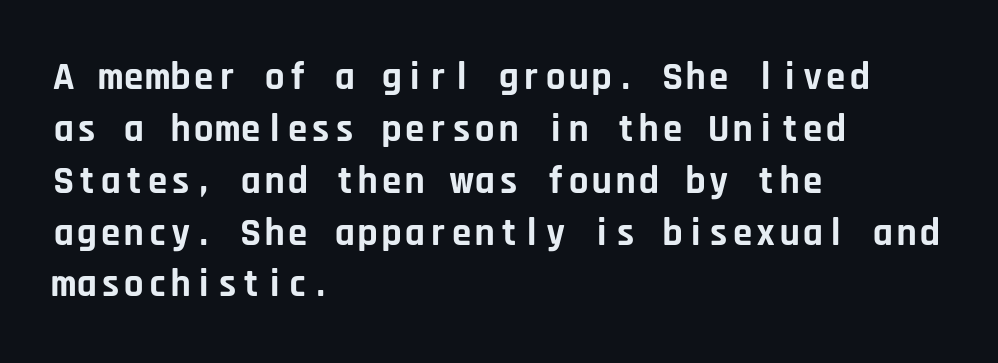
Q: Is the text bold? A: Yes.
Q: Is the text italic (slanted)? A: No, it is upright.
Q: Is the typeface a serif or a sans-serif typeface? A: Sans-serif.
Q: Is the text underlined? A: No.
Q: How is the paragraph aligned? A: Left-aligned.
Q: Is the spacing between letters normal or unusually wide? A: Normal.
Q: Is the spacing between lines tight, normal or loose? A: Normal.
Q: Width (condensed, normal, or wide)? A: Normal.
Q: Stroke contrast? A: Low.
Q: x-height? A: Large.
Q: Monospaced? A: Yes.
